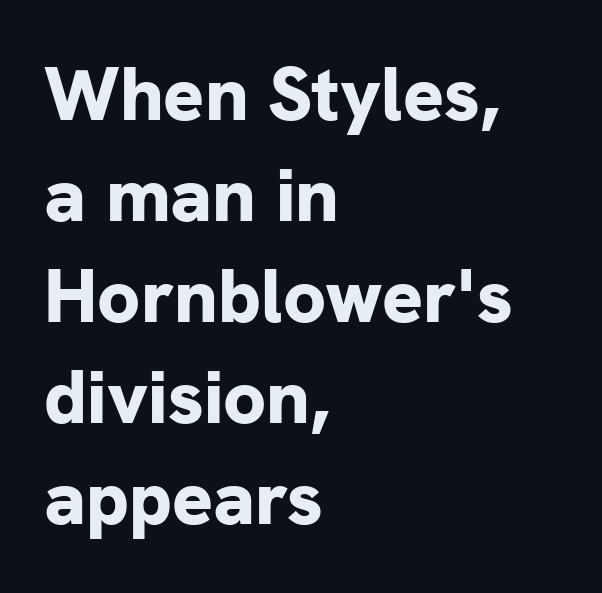
{"serif": "no", "italic": "no", "bold": "yes", "weight": "bold", "width": "normal", "stroke_contrast": "low", "x_height": "medium", "monospaced": "no", "underline": "no", "align": "left", "line_spacing": "normal", "line_spacing_ratio": 1.33, "letter_spacing": "normal", "letter_spacing_em": 0.0, "glyph_px": 76}
